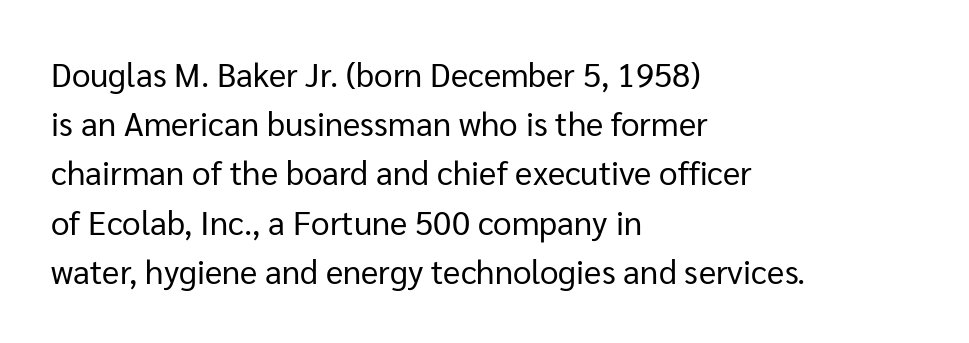
The weight tops out at a normal text grade. The rendering anchors every line to the left-hand side. Any mark beneath the type? The region is blank. Every character sits straight up, as roman type does.
